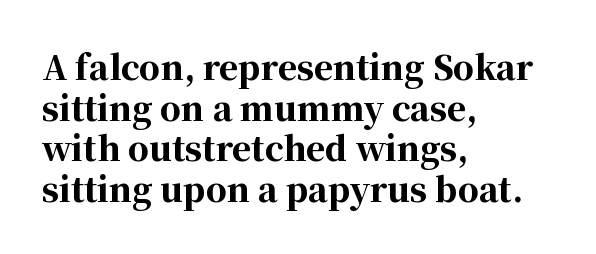
Q: Is the text bold? A: Yes.
Q: Is the text italic (slanted)? A: No, it is upright.
Q: Is the typeface a serif or a sans-serif typeface? A: Serif.
Q: Is the text underlined? A: No.
Q: How is the paragraph aligned? A: Left-aligned.
Q: Is the spacing between letters normal or unusually wide? A: Normal.
Q: Width (condensed, normal, or wide)? A: Normal.
Q: Stroke contrast? A: High.
Q: x-height? A: Medium.
Q: Monospaced? A: No.
